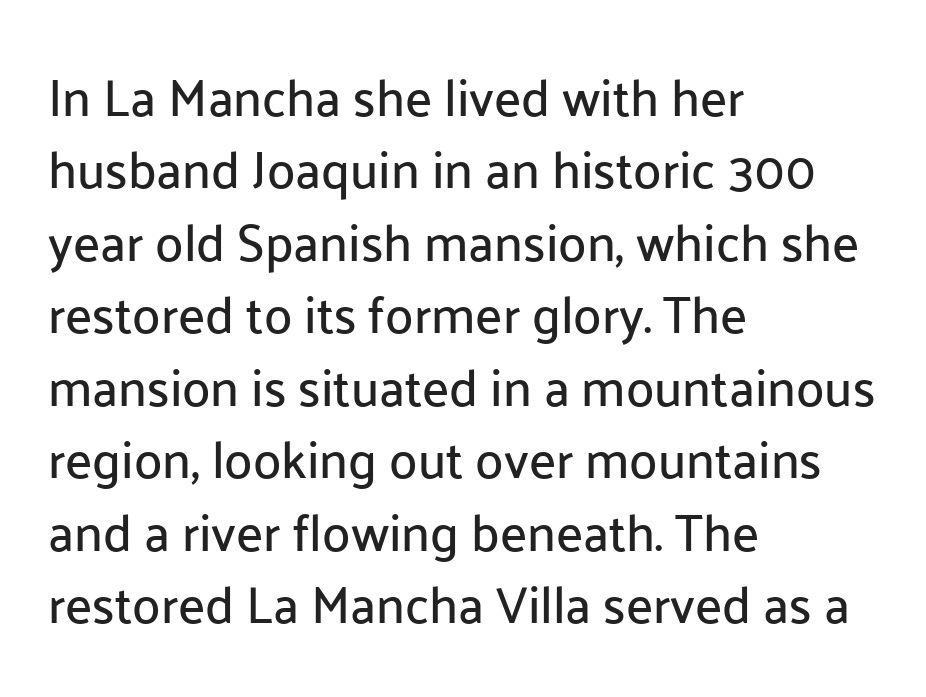
The image shows 51 px sans-serif type, upright; set left-aligned, normal line spacing (1.42x), normal letter spacing, not underlined; low stroke contrast and a medium x-height.
